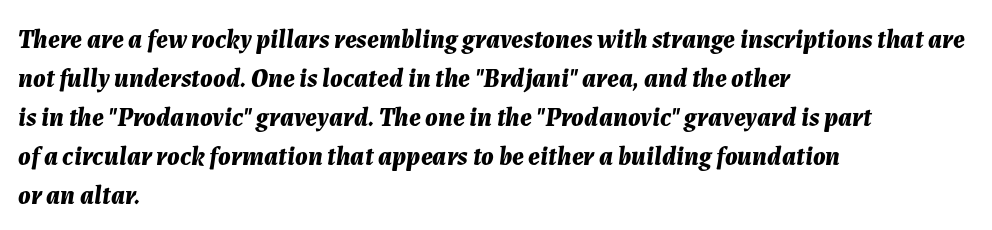
The image shows 26 px bold type, italic (leaning right); set left-aligned, normal line spacing (1.5x), normal letter spacing, not underlined.
